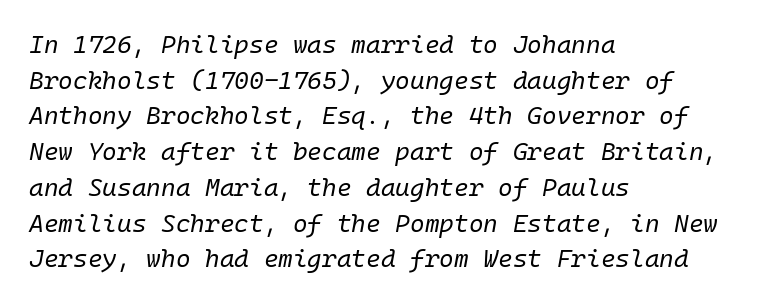
Q: Is the text bold? A: No.
Q: Is the text italic (slanted)? A: Yes, it leans right by about 10 degrees.
Q: Is the text underlined? A: No.
Q: How is the paragraph aligned? A: Left-aligned.
Q: Is the spacing between letters normal or unusually wide? A: Normal.
Q: Is the spacing between lines tight, normal or loose? A: Normal.
